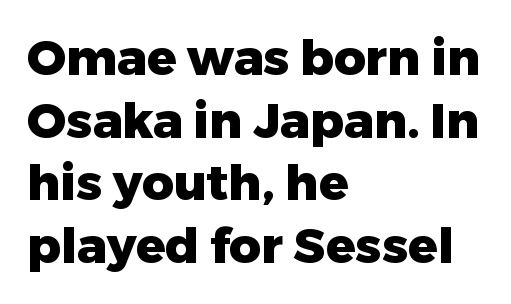
Q: Is the text bold? A: Yes.
Q: Is the text italic (slanted)? A: No, it is upright.
Q: Is the typeface a serif or a sans-serif typeface? A: Sans-serif.
Q: Is the text underlined? A: No.
Q: How is the paragraph aligned? A: Left-aligned.
Q: Is the spacing between letters normal or unusually wide? A: Normal.
Q: Is the spacing between lines tight, normal or loose? A: Normal.
Q: Width (condensed, normal, or wide)? A: Normal.
Q: Stroke contrast? A: Low.
Q: x-height? A: Medium.
Q: Monospaced? A: No.
